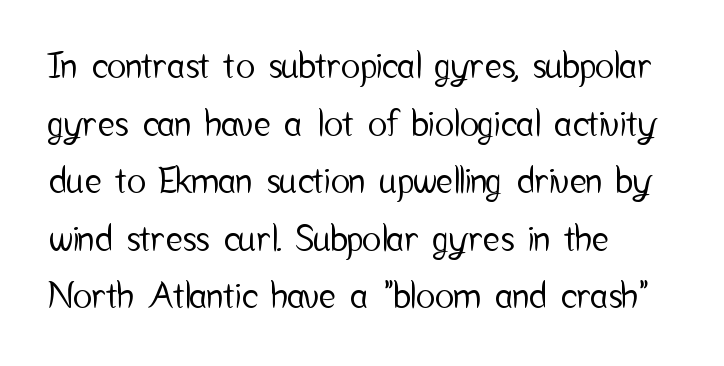
Nope, not italic — everything's standing straight. Each letter keeps its own natural width here, so spacing adapts to shape. The typeface chosen for these lines omits serifs. Words float on clear page, feet unadorned. This sample keeps an unexceptional amount of space between lines.
